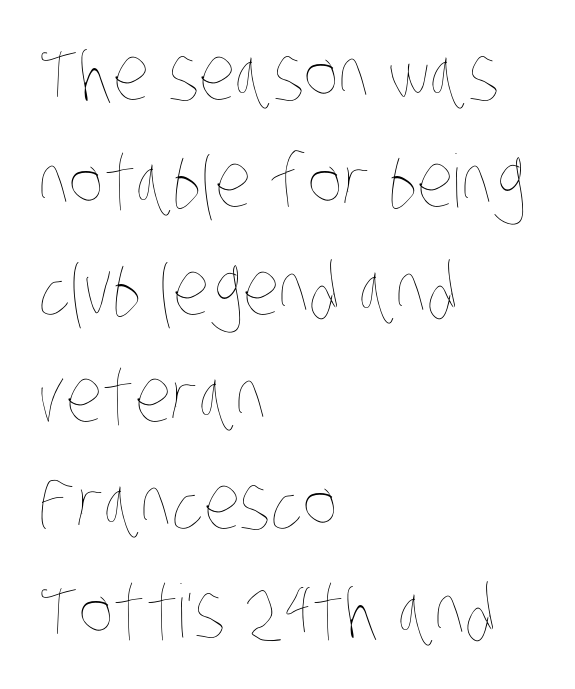
The rendering keeps characters at their native spacing. The weight tops out at a normal text grade. No word sits above an underline. Spacing verdict: proportional, widths tailored to each character.
